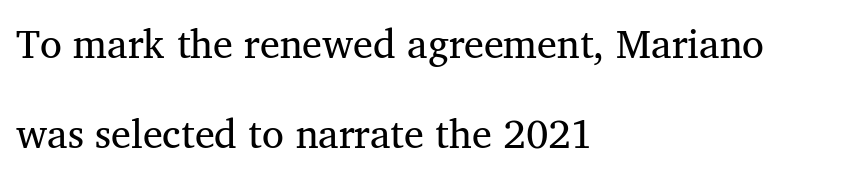
Q: Is the text bold? A: No.
Q: Is the typeface a serif or a sans-serif typeface? A: Serif.
Q: Is the text underlined? A: No.
Q: How is the paragraph aligned? A: Left-aligned.
Q: Is the spacing between letters normal or unusually wide? A: Normal.
Q: Is the spacing between lines tight, normal or loose? A: Loose.
Q: Width (condensed, normal, or wide)? A: Normal.
Q: Stroke contrast? A: Medium.
Q: x-height? A: Medium.
Q: Monospaced? A: No.
